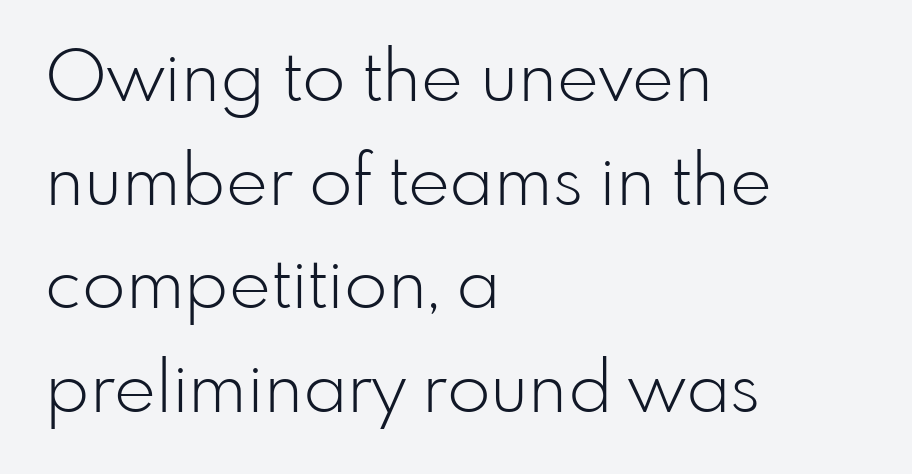
The image shows 71 px light sans-serif type, upright; set left-aligned, normal line spacing (1.46x), normal letter spacing, not underlined; low stroke contrast and a small x-height.
